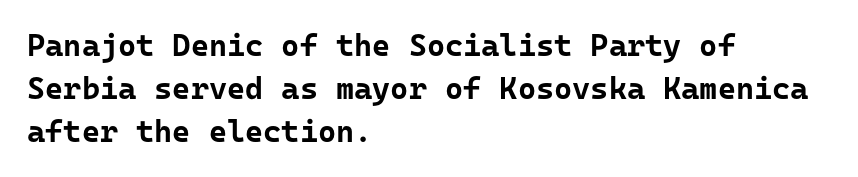
The image shows 31 px bold sans-serif type, upright; set left-aligned, normal line spacing (1.38x), normal letter spacing, not underlined; low stroke contrast and a medium x-height.
